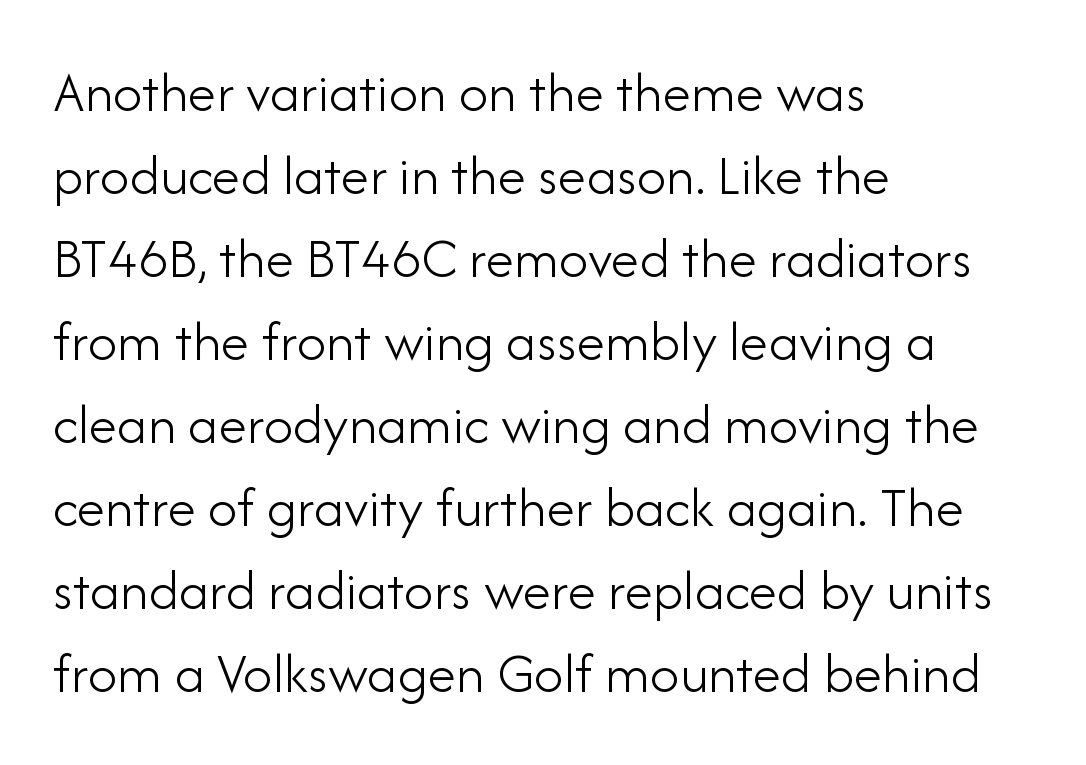
The image shows 58 px light sans-serif type, upright; set left-aligned, normal line spacing (1.43x), normal letter spacing, not underlined; low stroke contrast and a small x-height.
